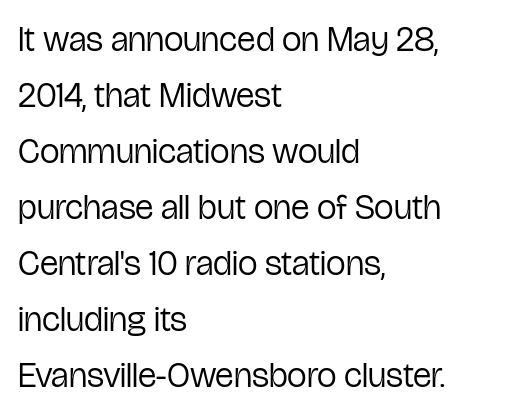
The passage shown is typeset with a sans-serif family. Ink coverage per letter is moderate at most. No word sits above an underline. The typesetter chose a ragged-right arrangement here.
